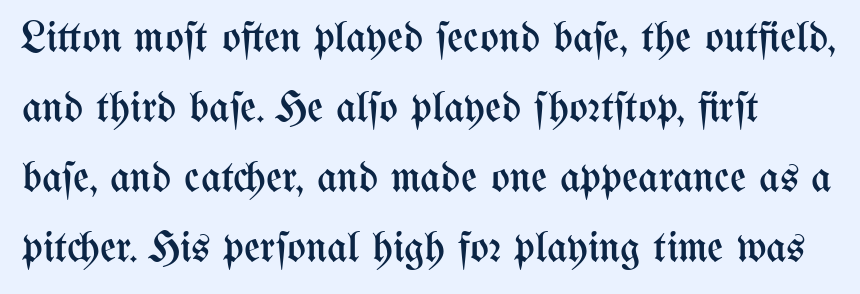
{"italic": "no", "bold": "no", "weight": "regular", "width": "condensed", "stroke_contrast": "medium", "x_height": "medium", "monospaced": "no", "underline": "no", "line_spacing": "normal", "line_spacing_ratio": 1.59, "letter_spacing": "normal", "letter_spacing_em": 0.0, "glyph_px": 44}
